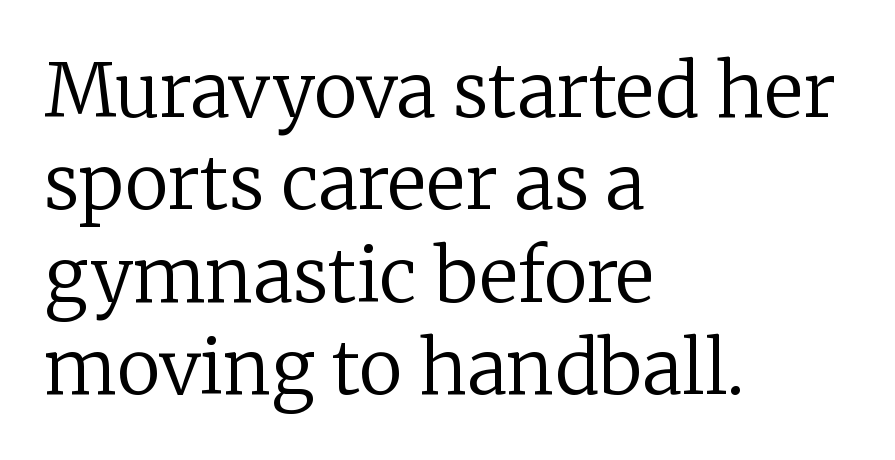
Q: Is the text bold? A: No.
Q: Is the text italic (slanted)? A: No, it is upright.
Q: Is the typeface a serif or a sans-serif typeface? A: Serif.
Q: Is the text underlined? A: No.
Q: How is the paragraph aligned? A: Left-aligned.
Q: Is the spacing between letters normal or unusually wide? A: Normal.
Q: Is the spacing between lines tight, normal or loose? A: Normal.
Q: Width (condensed, normal, or wide)? A: Normal.
Q: Stroke contrast? A: Low.
Q: x-height? A: Medium.
Q: Monospaced? A: No.
